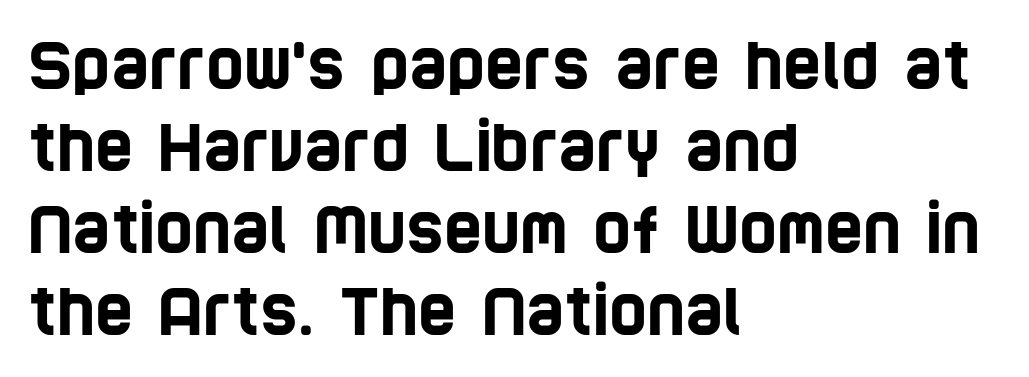
The image shows 65 px condensed sans-serif type; set left-aligned, normal line spacing (1.26x), normal letter spacing, not underlined; low stroke contrast and a large x-height.
